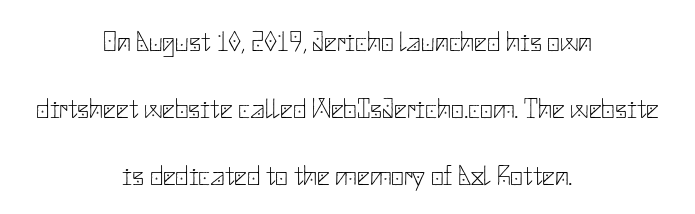
{"serif": "no", "italic": "no", "bold": "no", "weight": "thin", "width": "normal", "stroke_contrast": "low", "x_height": "small", "underline": "no", "align": "center", "line_spacing": "loose", "line_spacing_ratio": 2.39, "letter_spacing": "normal", "letter_spacing_em": 0.0, "glyph_px": 28}
